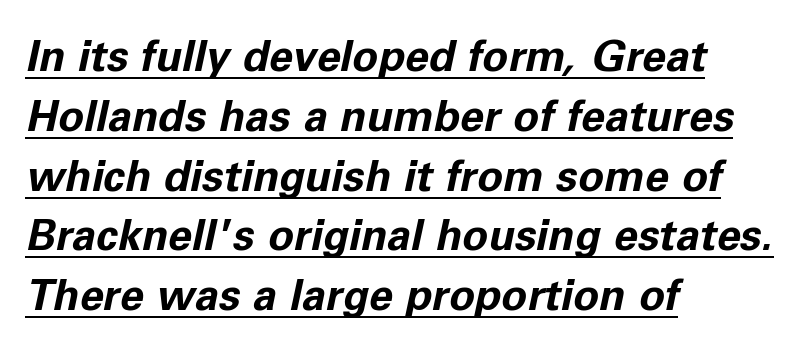
These lines sit exactly where default settings would place them. A full-strength bold gives these letters their thick strokes. The lettering is marked with a stroke running underneath it. How are the letters spaced? Ordinarily, with no added tracking. The lettering tilts uniformly, giving the passage an italic look.
